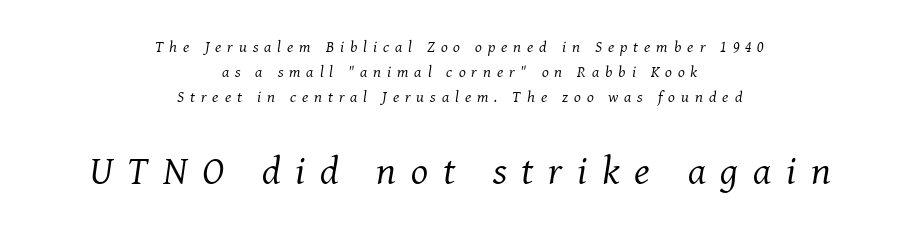
The image shows 40 px regular-weight serif type, italic (leaning right); set centered, normal line spacing (1.55x), unusually wide letter spacing (+0.37 em), not underlined; the second (bottom) block is 2.5x larger; medium stroke contrast and a medium x-height.
